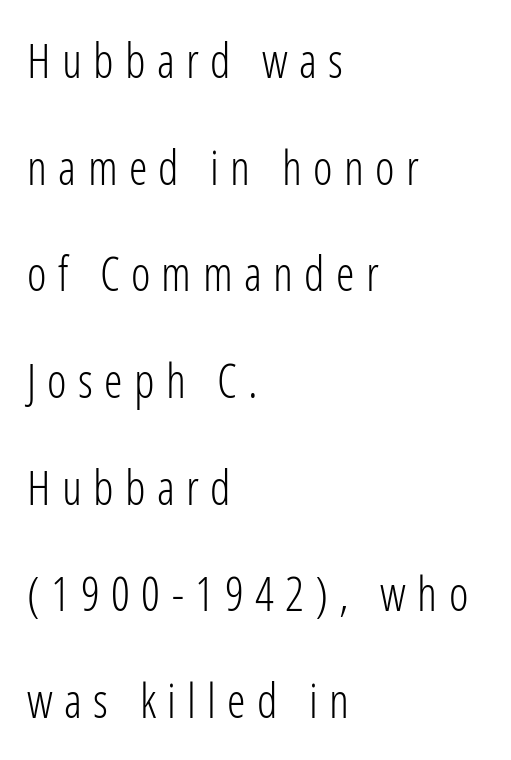
The image shows 47 px light, condensed sans-serif type, upright; set left-aligned, loose line spacing (2.27x), unusually wide letter spacing (+0.24 em), not underlined; low stroke contrast and a medium x-height.
